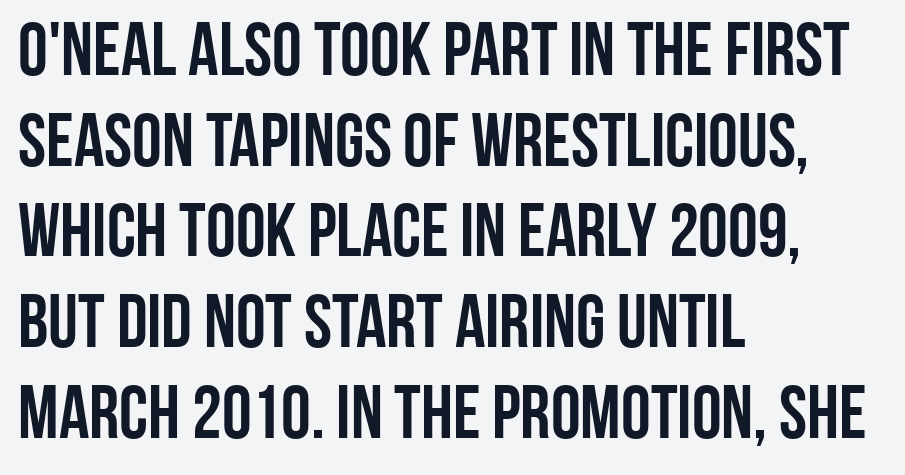
The image shows 75 px condensed sans-serif type, upright; set left-aligned, line spacing 1.21x, normal letter spacing, not underlined; low stroke contrast and a large x-height.
